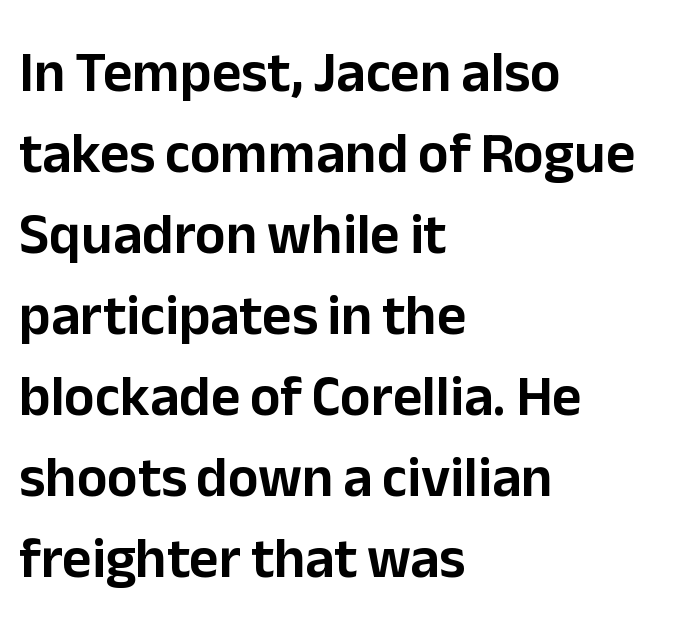
Q: Is the text italic (slanted)? A: No, it is upright.
Q: Is the typeface a serif or a sans-serif typeface? A: Sans-serif.
Q: Is the text underlined? A: No.
Q: How is the paragraph aligned? A: Left-aligned.
Q: Is the spacing between letters normal or unusually wide? A: Normal.
Q: Is the spacing between lines tight, normal or loose? A: Normal.
Q: Width (condensed, normal, or wide)? A: Normal.
Q: Stroke contrast? A: Low.
Q: x-height? A: Medium.
Q: Monospaced? A: No.
